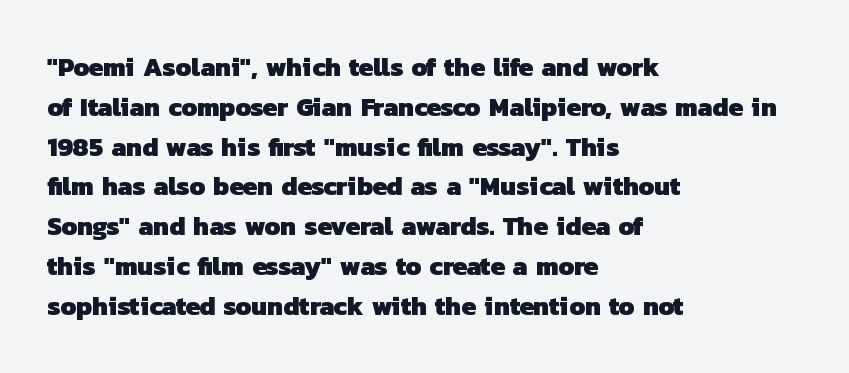
Alignment: flush left. Normally led — the rows are evenly, conventionally spaced. The type is set solid horizontally, with unmodified tracking. Typographic density is high because the face is bold. Check the space under the baseline: it is left empty.
